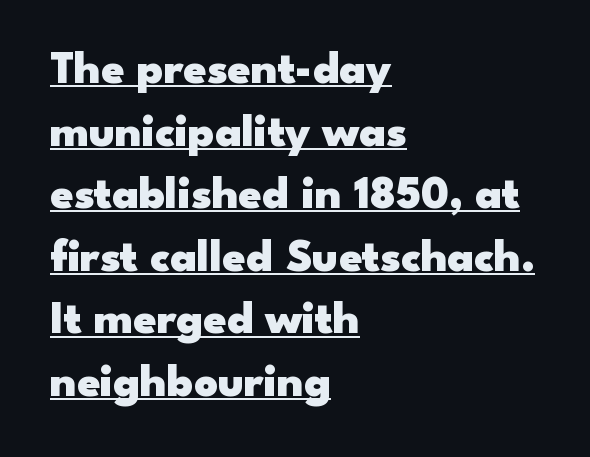
{"serif": "no", "italic": "no", "bold": "yes", "weight": "heavy", "width": "wide", "stroke_contrast": "low", "x_height": "small", "monospaced": "no", "underline": "yes", "align": "left", "line_spacing": "normal", "line_spacing_ratio": 1.36, "letter_spacing": "normal", "letter_spacing_em": 0.0, "glyph_px": 46}
